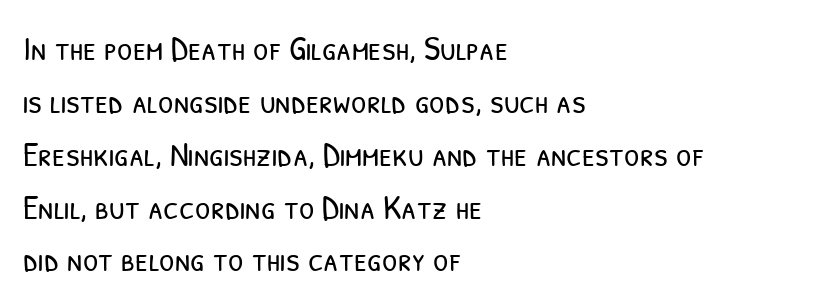
{"serif": "no", "bold": "no", "weight": "light", "width": "condensed", "stroke_contrast": "low", "x_height": "medium", "monospaced": "no", "underline": "no", "align": "left", "line_spacing": "normal", "line_spacing_ratio": 1.51, "letter_spacing": "normal", "letter_spacing_em": 0.0, "glyph_px": 35}
